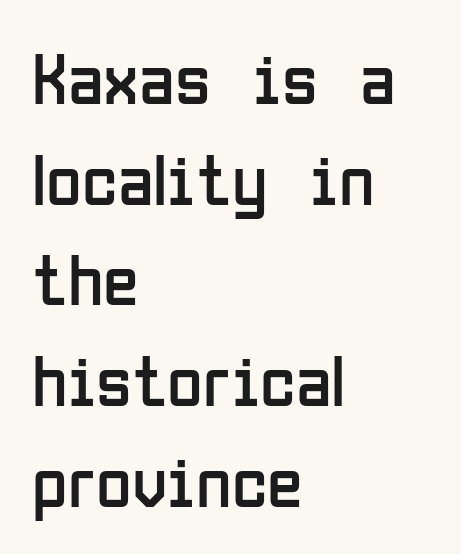
{"serif": "no", "italic": "no", "bold": "no", "weight": "regular", "width": "condensed", "stroke_contrast": "low", "x_height": "medium", "monospaced": "no", "underline": "no", "align": "left", "line_spacing": "normal", "line_spacing_ratio": 1.38, "letter_spacing": "normal", "letter_spacing_em": 0.0, "glyph_px": 73}
